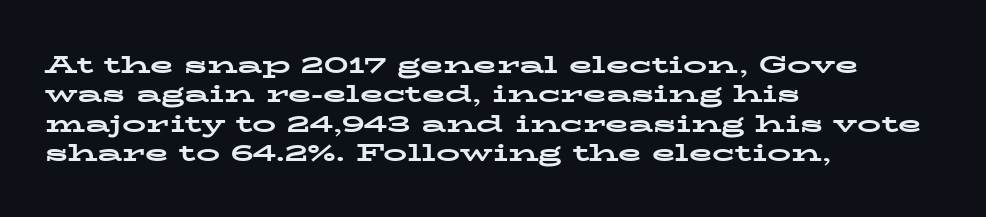
Q: Is the text bold? A: Yes.
Q: Is the text italic (slanted)? A: No, it is upright.
Q: Is the text underlined? A: No.
Q: How is the paragraph aligned? A: Left-aligned.
Q: Is the spacing between letters normal or unusually wide? A: Normal.
